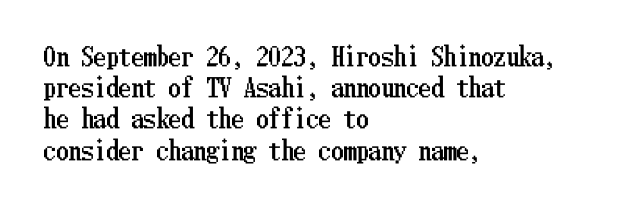
If you drew a line through each stem, it would be perfectly vertical. Leading: standard. The setting favours the left margin, as ordinary paragraphs usually do. Nobody touched the tracking dial on this one. Lines of text with bare space underneath.
